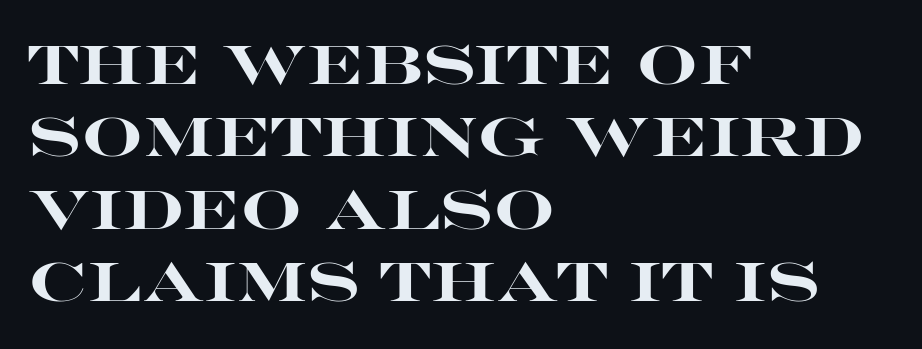
The image shows 54 px heavy, wide type, upright; set left-aligned, normal line spacing (1.34x), normal letter spacing, not underlined; high stroke contrast and a large x-height.
